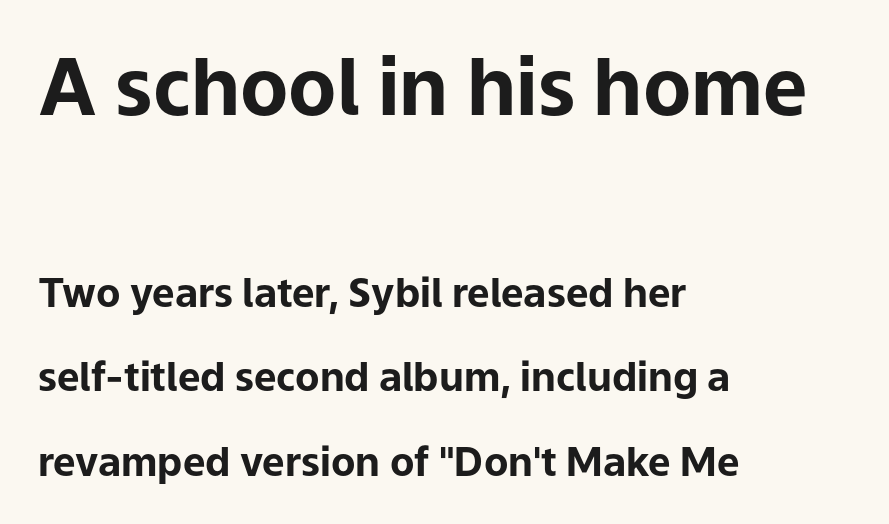
{"serif": "no", "italic": "no", "bold": "yes", "weight": "bold", "width": "normal", "stroke_contrast": "low", "x_height": "medium", "monospaced": "no", "underline": "no", "align": "left", "line_spacing": "loose", "line_spacing_ratio": 2.11, "letter_spacing": "normal", "letter_spacing_em": 0.0, "larger_block": "first", "size_ratio": 1.98, "glyph_px": 79}
